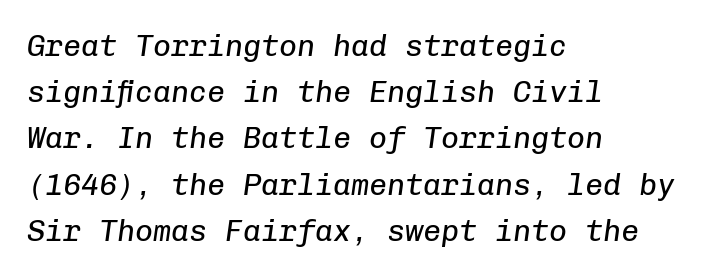
The image shows 30 px regular-weight type, italic (leaning right), monospaced; set left-aligned, normal line spacing (1.54x), normal letter spacing, not underlined; low stroke contrast and a medium x-height.
